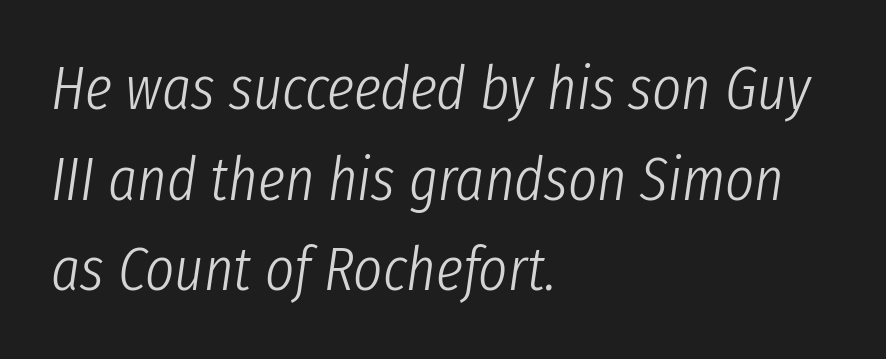
Proportional: the letters do not fall into vertical columns. The paragraph has a hard left edge and a soft right edge. The strip under each line holds only bare page. Is the stroke heavy? The answer is a plain regular-or-lighter. Reading down the column, the eye jumps a familiar distance to each next line.
